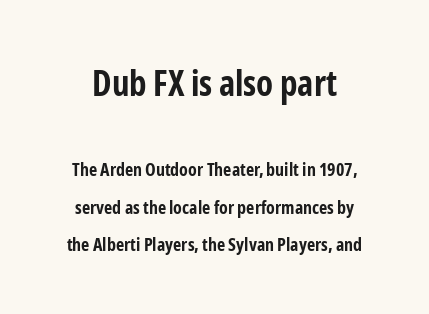
Q: Is the text bold? A: Yes.
Q: Is the text italic (slanted)? A: No, it is upright.
Q: Is the typeface a serif or a sans-serif typeface? A: Sans-serif.
Q: Is the text underlined? A: No.
Q: Is the spacing between letters normal or unusually wide? A: Normal.
Q: Is the spacing between lines tight, normal or loose? A: Loose.
Q: Which block of text is set in a larger size, the first (top) or the second (bottom)? A: The first (top) one.
Q: Width (condensed, normal, or wide)? A: Condensed.
Q: Stroke contrast? A: Low.
Q: x-height? A: Medium.
Q: Monospaced? A: No.
